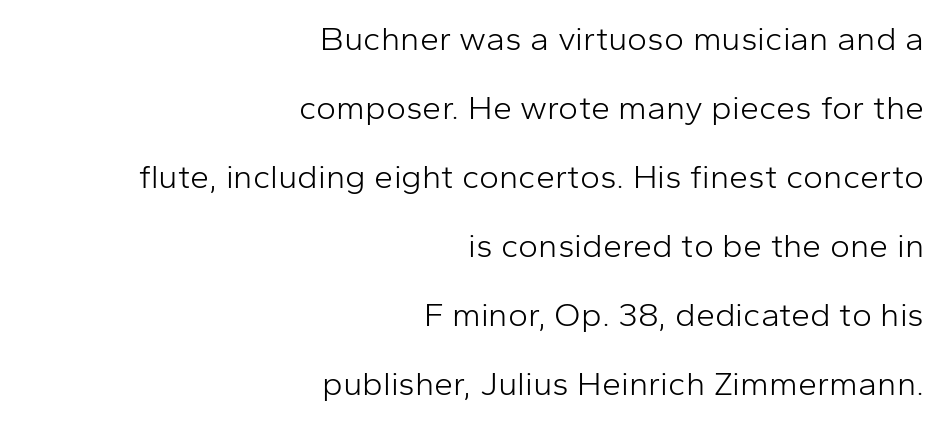
Teacher's note: observe the even right margin — that is flush-right alignment. Here the designer chose a conventional face with non-uniform glyph widths. This sample uses an upright cut, with every glyph sitting square on the baseline. Counters stay open thanks to moderate or lighter strokes. The line texture is even and compact thanks to regular tracking. Quick note: interline space is abundant.
